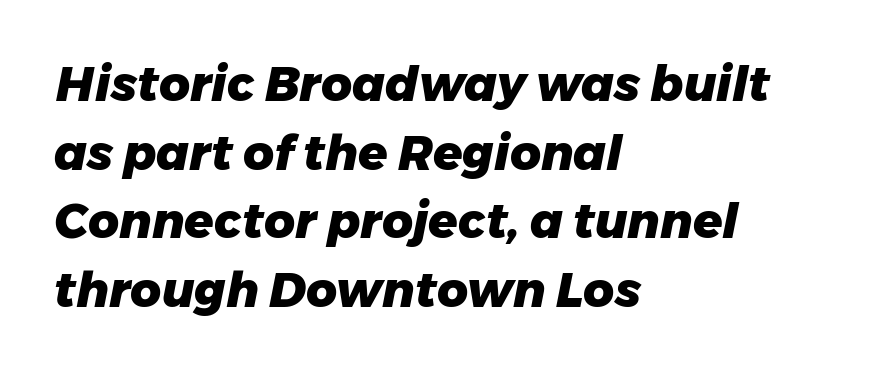
Glance below the letters and you will spot only blank space. Horizontally, the lines are justified to the leading edge only. Looks like regular typesetting: each glyph gets only the width it needs. The tracking reads as untouched default to a designer's eye. This sample keeps an unexceptional amount of space between lines.
